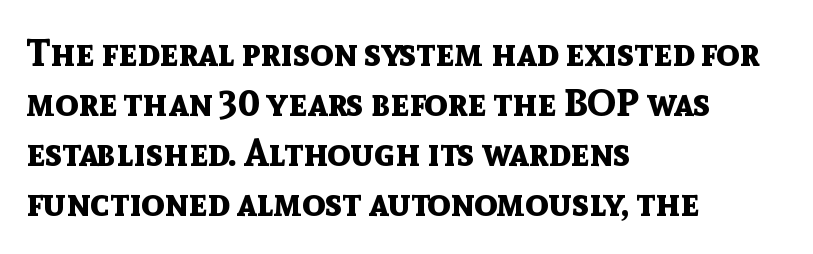
A bare baseline throughout the passage. Each letter keeps its own natural width here, so spacing adapts to shape. The lettering stays uniformly vertical, giving the passage a roman look. Baseline-to-baseline distance is the conventional proportion of letter height. Alignment: flush left.
